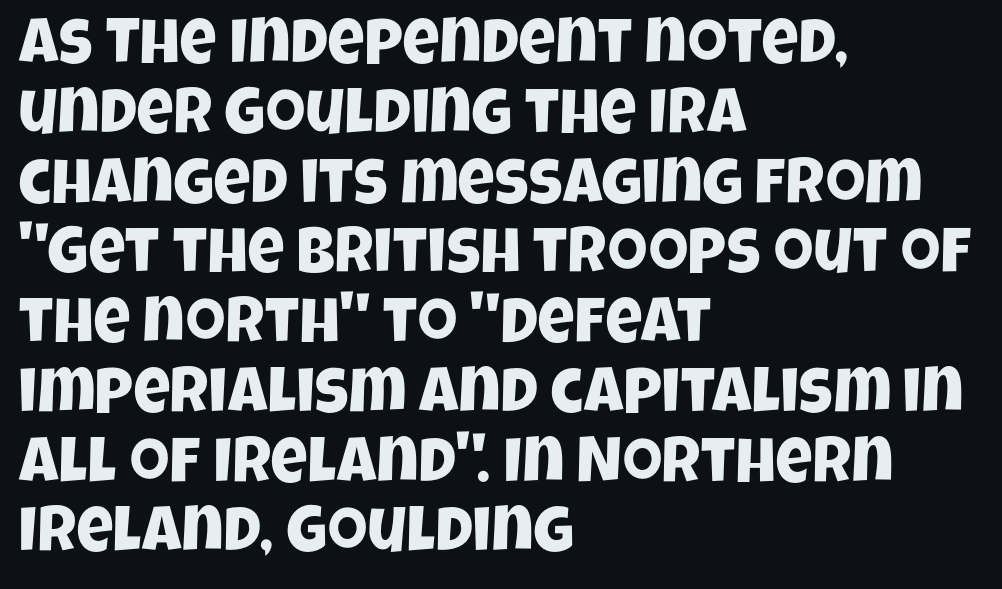
{"serif": "no", "width": "condensed", "stroke_contrast": "low", "x_height": "large", "monospaced": "no", "underline": "no", "align": "left", "line_spacing": "tight", "line_spacing_ratio": 1.09, "letter_spacing": "normal", "letter_spacing_em": 0.0, "glyph_px": 64}
